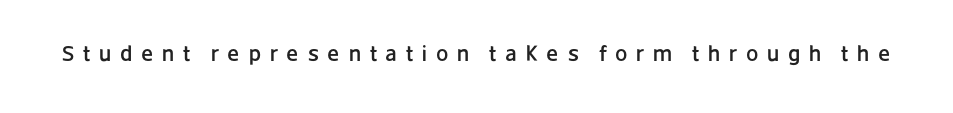
The strip under each line holds only bare page. Notice how the stems are strictly vertical — no italics here. Caption: expanded tracking, letters set apart.
